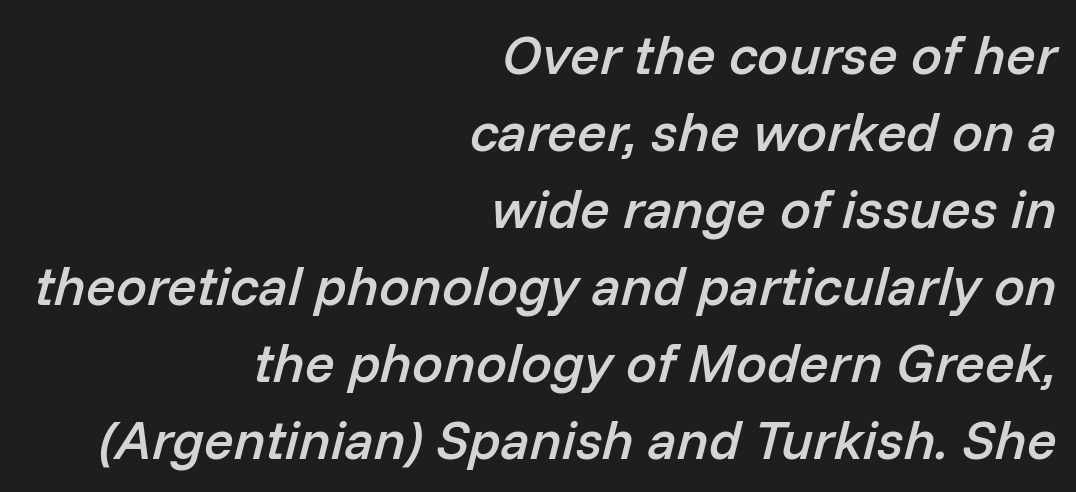
The block of text has a typical density, with ordinary space between rows. The font is running at a semibold setting, under full bold. In terms of letterspacing, this is plain default setting. The strip under each line holds only bare page. Think of a printed novel: that variable character pitch is what you see here.
